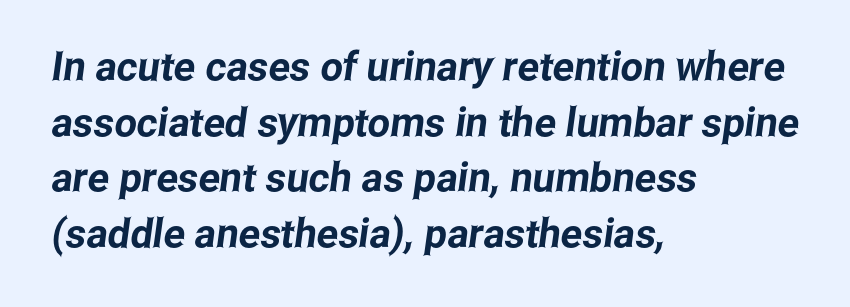
{"serif": "no", "width": "condensed", "stroke_contrast": "low", "x_height": "medium", "monospaced": "no", "underline": "no", "align": "left", "line_spacing": "normal", "line_spacing_ratio": 1.39, "letter_spacing": "normal", "letter_spacing_em": 0.0, "glyph_px": 40}
